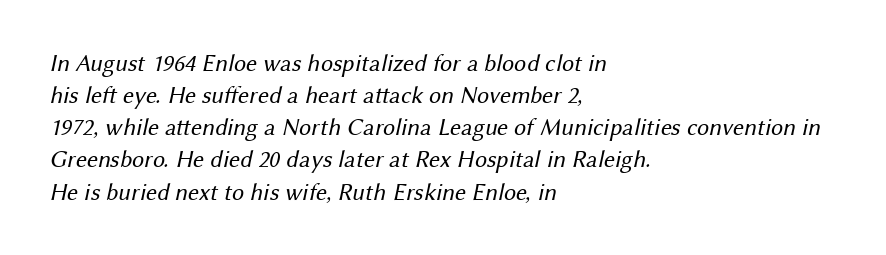
Interline gaps are of average width in this sample. Any mark beneath the type? The region is blank. Visually the block forms a straight wall on the left and a jagged coastline on the right. No heavy texture on the line: the type isn't bold.
